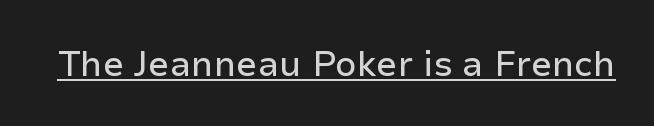
Examine the stroke ends and you'll find no serifs. Notice how the stems are strictly vertical — no italics here. You could not count columns in this text — the font is proportionally spaced. Observe the ordinary spacing: letters are neighbours, not strangers. The specimen includes a rule beneath the text block's lines.
